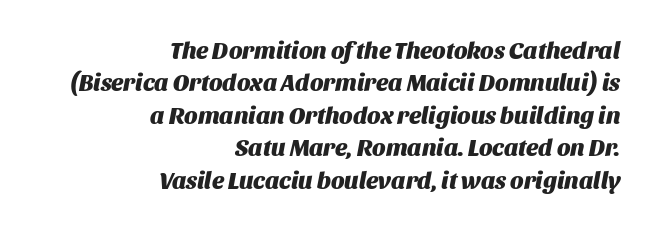
{"italic": "yes", "lean": "right", "slant_degrees": 11, "bold": "yes", "underline": "no", "align": "right", "line_spacing": "normal", "line_spacing_ratio": 1.35, "letter_spacing": "normal", "letter_spacing_em": 0.0, "glyph_px": 24}
